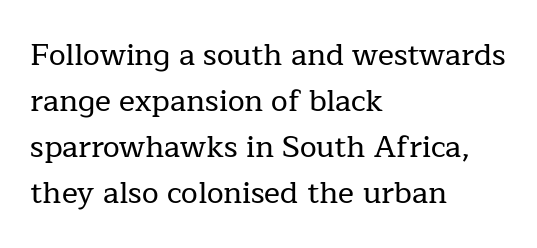
The block of text has a typical density, with ordinary space between rows. A classic flush-left, rag-right setting is used for this passage. Check where the strokes stop: tiny serifs finish them off. Descenders are the only things crossing below the line. Think of a printed novel: that variable character pitch is what you see here. Style check: upright.
